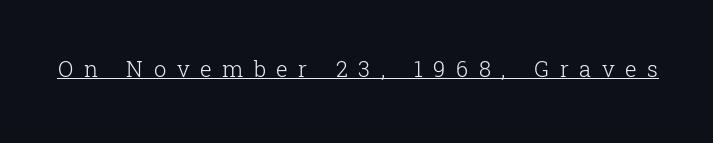
{"italic": "no", "bold": "no", "underline": "yes", "letter_spacing": "wide", "letter_spacing_em": 0.48, "glyph_px": 22}
